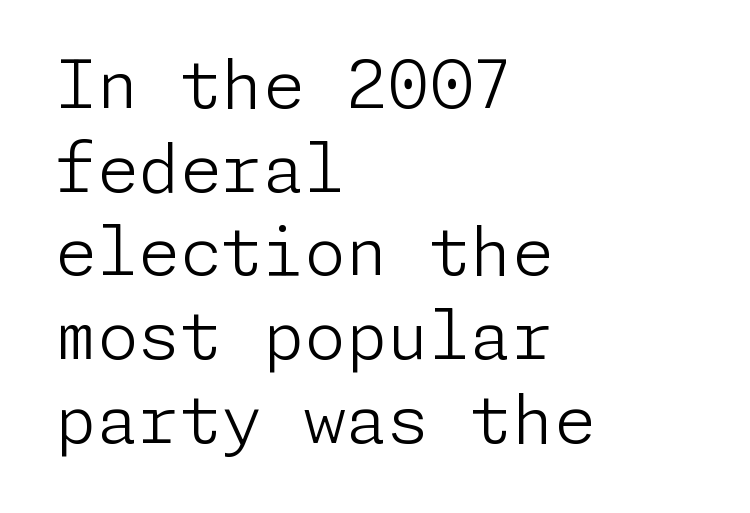
Q: Is the text bold? A: No.
Q: Is the text italic (slanted)? A: No, it is upright.
Q: Is the typeface a serif or a sans-serif typeface? A: Sans-serif.
Q: Is the text underlined? A: No.
Q: How is the paragraph aligned? A: Left-aligned.
Q: Is the spacing between letters normal or unusually wide? A: Normal.
Q: Is the spacing between lines tight, normal or loose? A: Normal.
Q: Width (condensed, normal, or wide)? A: Normal.
Q: Stroke contrast? A: Low.
Q: x-height? A: Medium.
